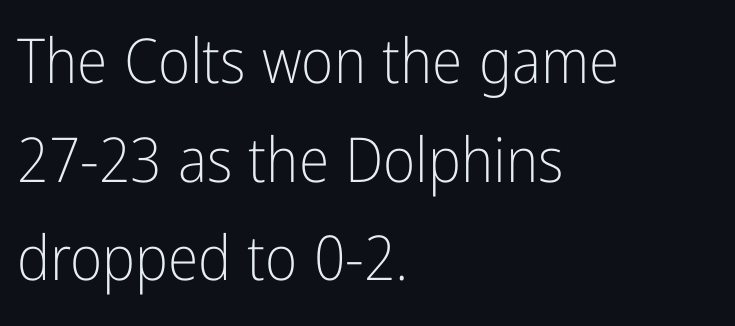
Horizontal bands of white between lines are of average thickness. No extra ink here — the face is not bold. Each letter keeps its own natural width here, so spacing adapts to shape. This rendering employs a face without finishing strokes, i.e., a sans-serif.
